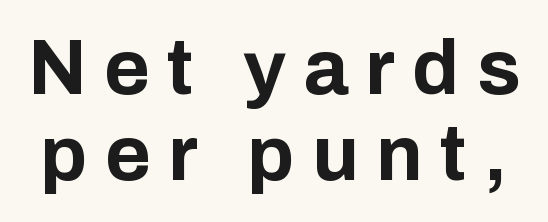
{"serif": "no", "italic": "no", "bold": "yes", "weight": "bold", "width": "normal", "stroke_contrast": "low", "x_height": "medium", "monospaced": "no", "underline": "no", "line_spacing": "tight", "line_spacing_ratio": 1.1, "letter_spacing": "wide", "letter_spacing_em": 0.22, "glyph_px": 78}
